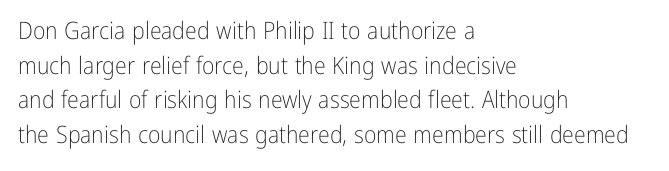
Regarding leading, the lines here are spaced in the standard way. The letters look calm and open, with moderate or lighter stems. Layout note: lines flush left. The rendering keeps characters at their native spacing. The lettering stays uniformly vertical, giving the passage a roman look. Underline: absent.
